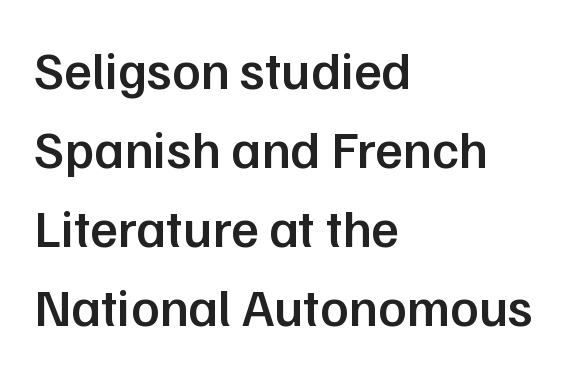
Q: Is the text bold? A: Semi-bold.
Q: Is the text italic (slanted)? A: No, it is upright.
Q: Is the typeface a serif or a sans-serif typeface? A: Sans-serif.
Q: Is the text underlined? A: No.
Q: How is the paragraph aligned? A: Left-aligned.
Q: Is the spacing between letters normal or unusually wide? A: Normal.
Q: Is the spacing between lines tight, normal or loose? A: Normal.
Q: Width (condensed, normal, or wide)? A: Normal.
Q: Stroke contrast? A: Low.
Q: x-height? A: Medium.
Q: Monospaced? A: No.
